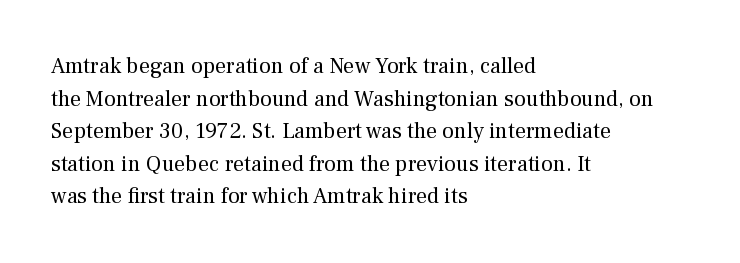
Rows of type keep a routine distance in the vertical direction. The space beneath each line is pristine and unruled. Which margin do the lines hug? The left one — the right edge is uneven. The letterforms sit shoulder to shoulder at normal distance.
